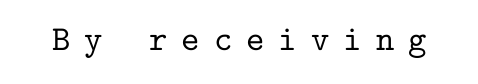
Q: Is the text italic (slanted)? A: No, it is upright.
Q: Is the typeface a serif or a sans-serif typeface? A: Serif.
Q: Is the text underlined? A: No.
Q: Is the spacing between letters normal or unusually wide? A: Unusually wide.
Q: Width (condensed, normal, or wide)? A: Normal.
Q: Stroke contrast? A: Low.
Q: x-height? A: Medium.
Q: Monospaced? A: Yes.
